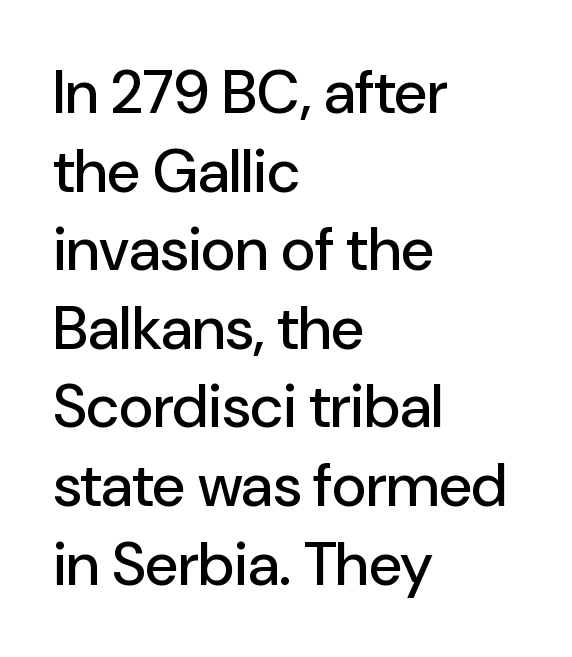
The image shows 60 px sans-serif type, upright; set left-aligned, normal line spacing (1.31x), normal letter spacing, not underlined; low stroke contrast and a medium x-height.
